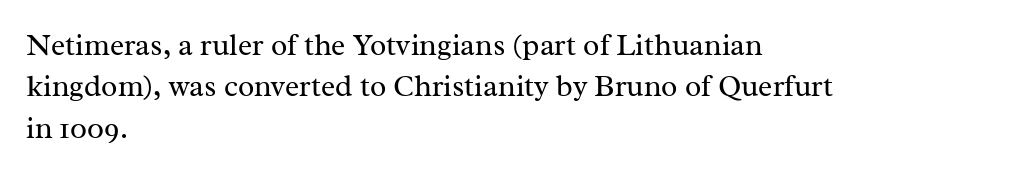
The image shows 30 px regular-weight serif type, upright; set left-aligned, normal line spacing (1.38x), normal letter spacing, not underlined; medium stroke contrast and a medium x-height.
